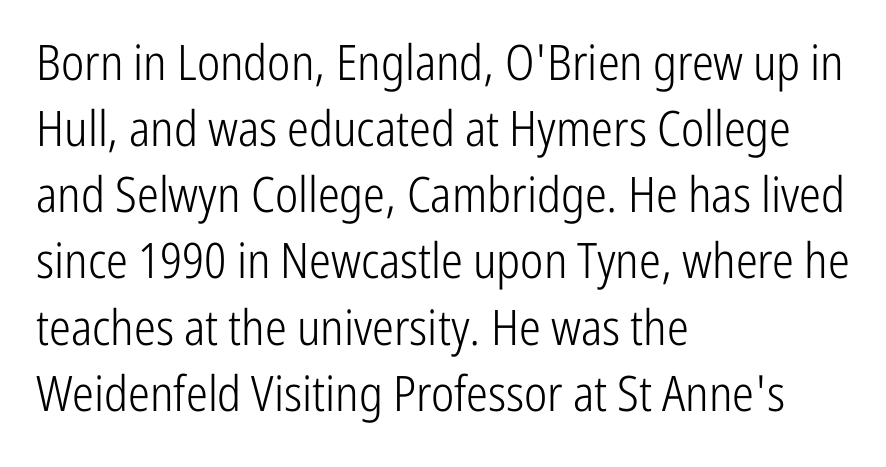
The image shows 49 px light, condensed sans-serif type, upright; set left-aligned, normal line spacing (1.35x), normal letter spacing, not underlined; low stroke contrast and a medium x-height.
